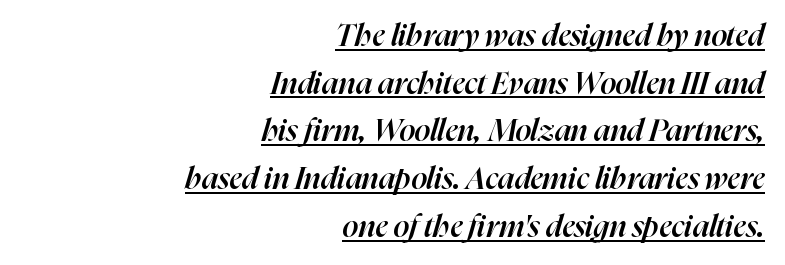
This block has exactly the height ordinary leading produces. Looks like regular typesetting: each glyph gets only the width it needs. This sample uses plain, unmodified letter spacing. Slanted lettering throughout.
